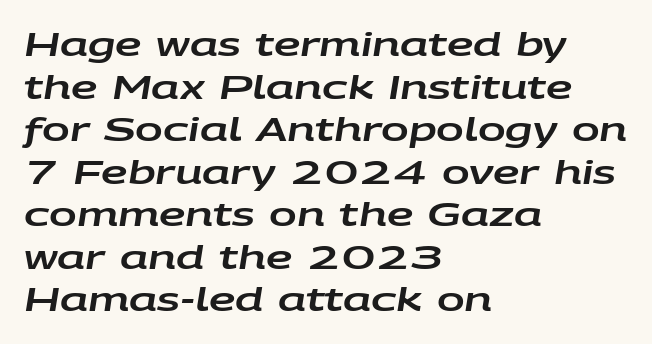
The image shows 33 px wide type, italic (leaning right); set left-aligned, normal line spacing (1.29x), normal letter spacing, not underlined; low stroke contrast and a large x-height.
